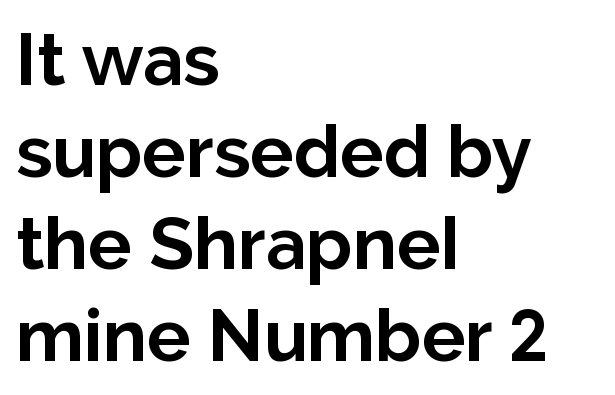
The image shows 73 px bold sans-serif type, upright; set left-aligned, normal line spacing (1.26x), normal letter spacing, not underlined; low stroke contrast and a medium x-height.
